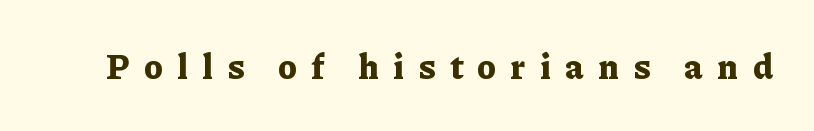
{"serif": "yes", "italic": "no", "bold": "yes", "weight": "bold", "width": "normal", "stroke_contrast": "low", "x_height": "medium", "monospaced": "no", "underline": "no", "letter_spacing": "wide", "letter_spacing_em": 0.42, "glyph_px": 34}
